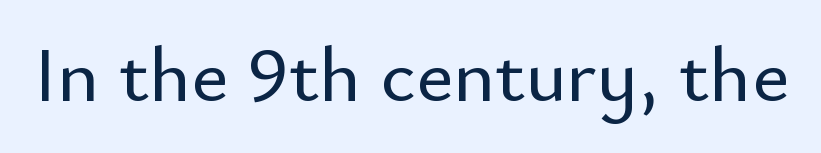
{"serif": "no", "italic": "no", "width": "normal", "stroke_contrast": "low", "x_height": "small", "monospaced": "no", "underline": "no", "letter_spacing": "normal", "letter_spacing_em": 0.0, "glyph_px": 79}
